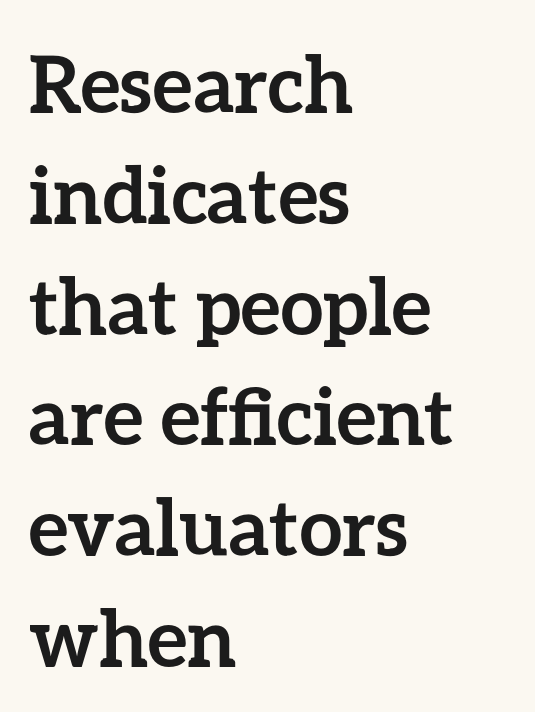
The rendering uses natural spacing where letterforms have individual widths. It's the straight-up-and-down kind of type. Summary of vertical rhythm: regular, with standard interline spacing. Heavy, bold letterforms. Notice how the passage keeps a crisp vertical edge on the left only.
